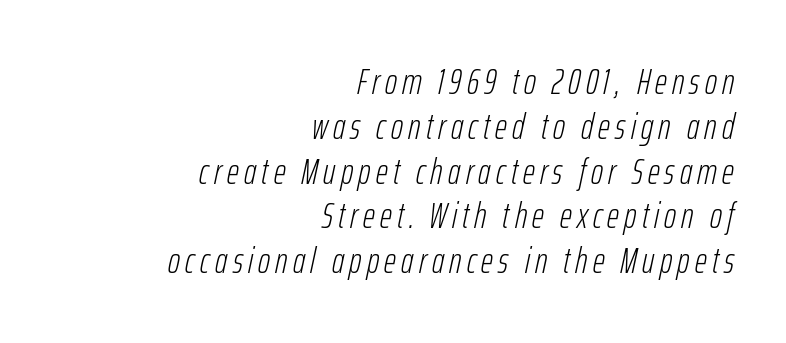
The image shows 37 px light, condensed type, italic (leaning right); set right-aligned, line spacing 1.21x, not underlined; low stroke contrast and a medium x-height.
